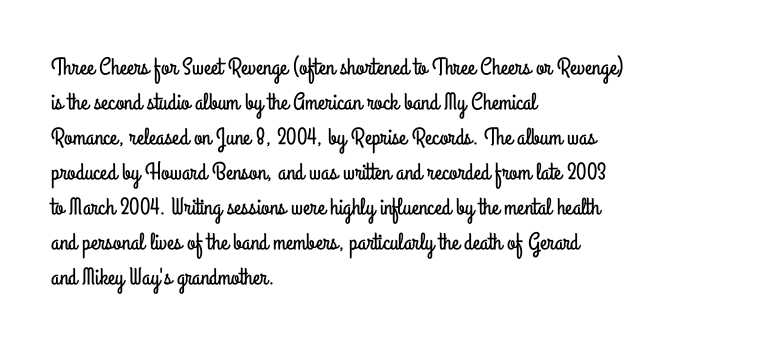
Q: Is the text italic (slanted)? A: No, it is upright.
Q: Is the text underlined? A: No.
Q: How is the paragraph aligned? A: Left-aligned.
Q: Is the spacing between letters normal or unusually wide? A: Normal.
Q: Is the spacing between lines tight, normal or loose? A: Normal.
